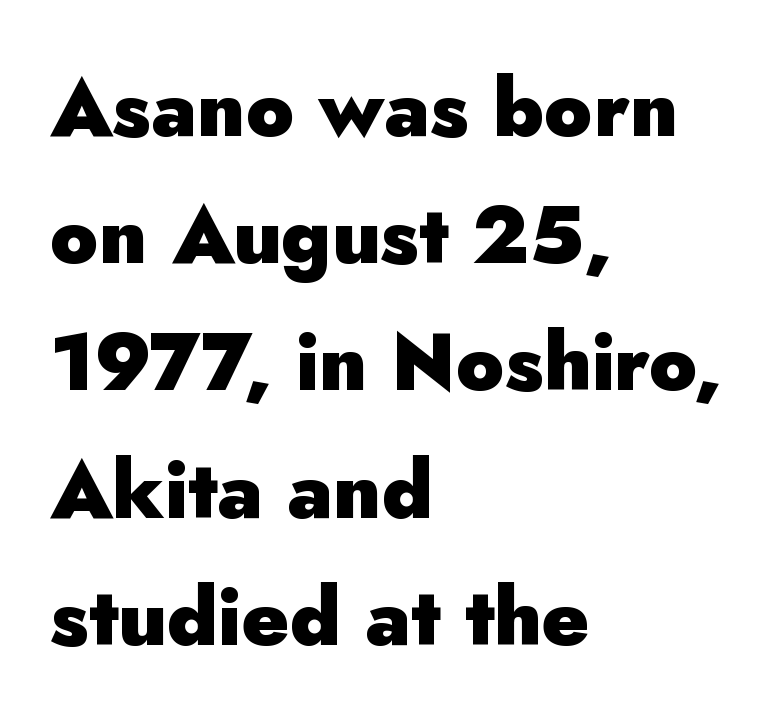
The image shows 80 px heavy sans-serif type, upright; set left-aligned, normal line spacing (1.59x), normal letter spacing, not underlined; low stroke contrast and a small x-height.
